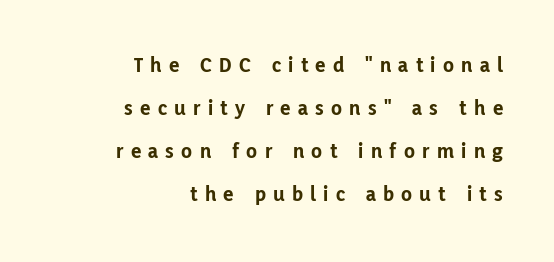
{"italic": "no", "bold": "yes", "underline": "no", "align": "right", "line_spacing": "loose", "line_spacing_ratio": 1.96, "letter_spacing": "wide", "letter_spacing_em": 0.33, "glyph_px": 22}
